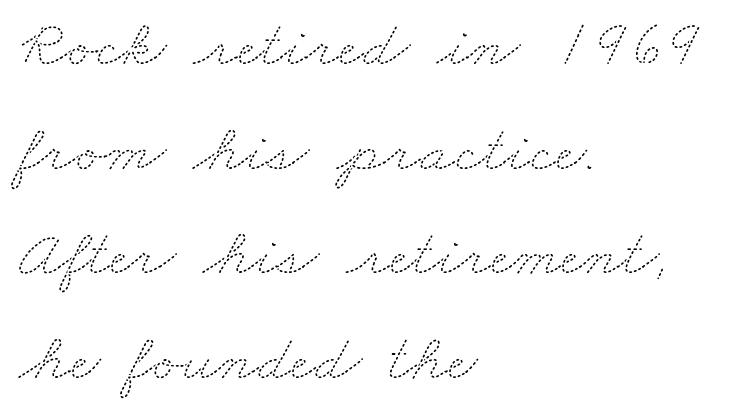
{"bold": "no", "weight": "thin", "width": "wide", "stroke_contrast": "medium", "x_height": "small", "monospaced": "no", "underline": "no", "align": "left", "line_spacing": "normal", "line_spacing_ratio": 1.56, "letter_spacing": "normal", "letter_spacing_em": 0.0, "glyph_px": 67}
